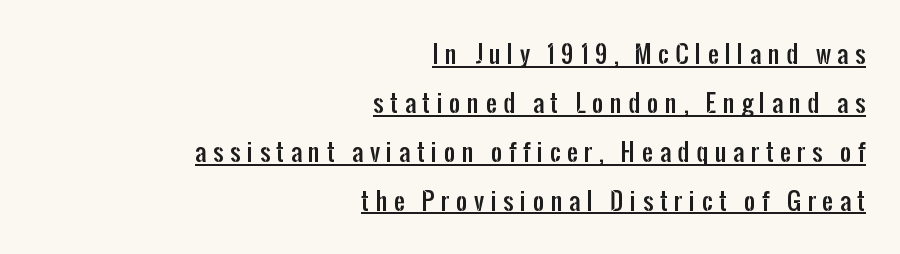
There is plenty of visible air inserted between adjacent glyphs. The ragged edge is on the left, which tells us the setting is flush right. The lettering is marked with a stroke running underneath it. Every stem runs plumb, perpendicular to the baseline. The block of text is sparse from top to bottom, with ample space between rows.
